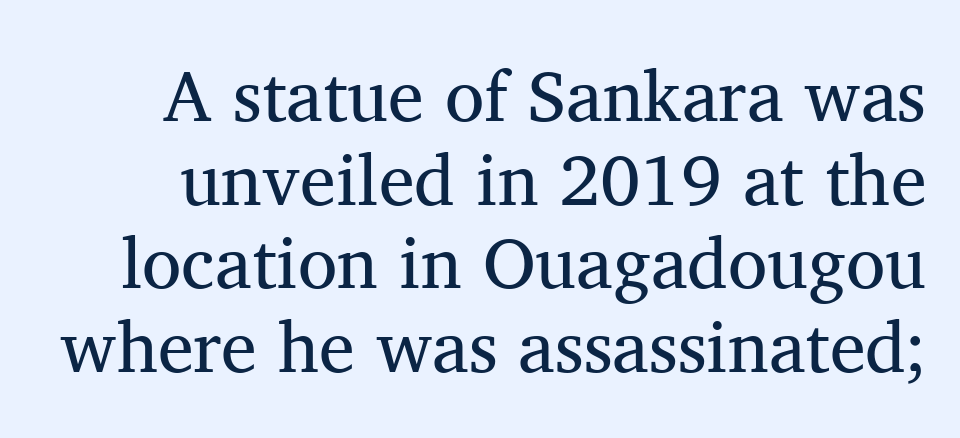
Q: Is the text bold? A: No.
Q: Is the text italic (slanted)? A: No, it is upright.
Q: Is the typeface a serif or a sans-serif typeface? A: Serif.
Q: Is the text underlined? A: No.
Q: Is the spacing between letters normal or unusually wide? A: Normal.
Q: Width (condensed, normal, or wide)? A: Normal.
Q: Stroke contrast? A: Medium.
Q: x-height? A: Medium.
Q: Monospaced? A: No.
